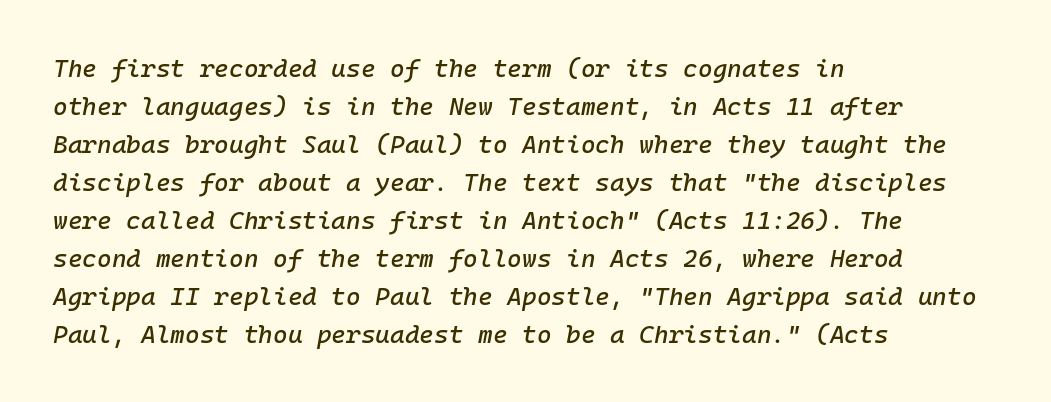
Q: Is the text italic (slanted)? A: Yes, it leans right by about 10 degrees.
Q: Is the text underlined? A: No.
Q: How is the paragraph aligned? A: Left-aligned.
Q: Is the spacing between letters normal or unusually wide? A: Normal.
Q: Is the spacing between lines tight, normal or loose? A: Normal.
